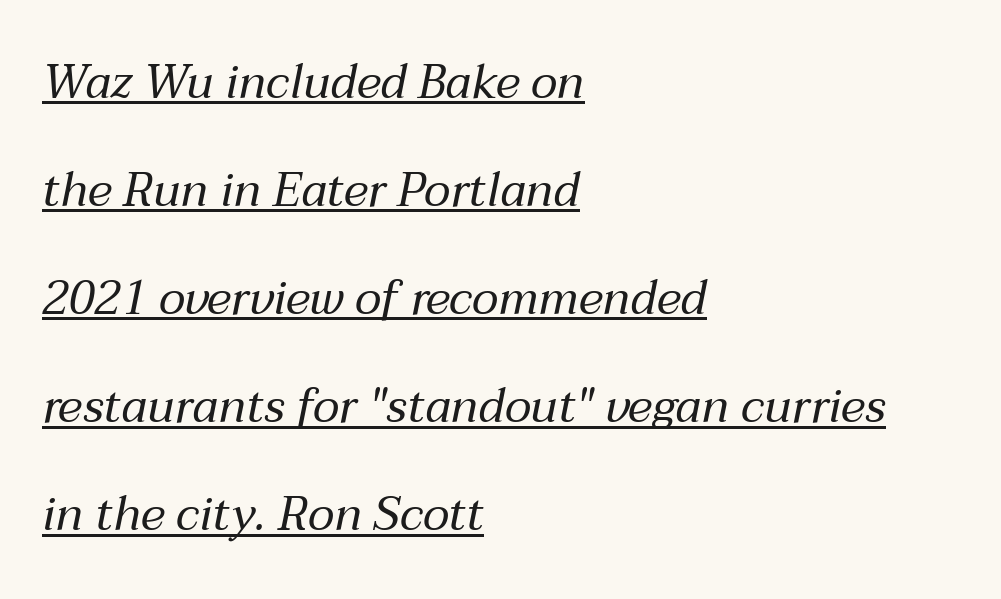
The image shows 47 px regular-weight type, italic (leaning right); set left-aligned, loose line spacing (2.3x), normal letter spacing, underlined; medium stroke contrast and a medium x-height.
